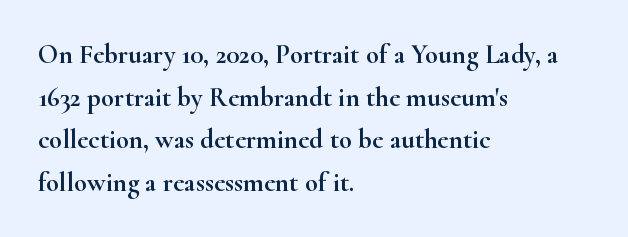
Q: Is the text italic (slanted)? A: No, it is upright.
Q: Is the text underlined? A: No.
Q: How is the paragraph aligned? A: Left-aligned.
Q: Is the spacing between letters normal or unusually wide? A: Normal.
Q: Is the spacing between lines tight, normal or loose? A: Normal.
